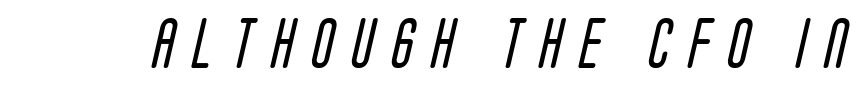
Q: Is the text bold? A: No.
Q: Is the typeface a serif or a sans-serif typeface? A: Sans-serif.
Q: Is the text underlined? A: No.
Q: Is the spacing between letters normal or unusually wide? A: Unusually wide.
Q: Width (condensed, normal, or wide)? A: Condensed.
Q: Stroke contrast? A: Low.
Q: x-height? A: Large.
Q: Monospaced? A: No.
